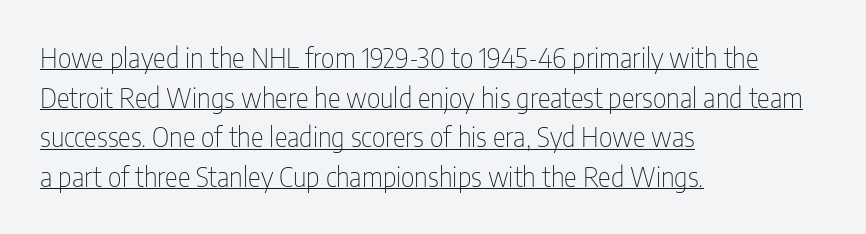
Q: Is the text bold? A: No.
Q: Is the text italic (slanted)? A: No, it is upright.
Q: Is the text underlined? A: Yes.
Q: How is the paragraph aligned? A: Left-aligned.
Q: Is the spacing between letters normal or unusually wide? A: Normal.
Q: Is the spacing between lines tight, normal or loose? A: Normal.
